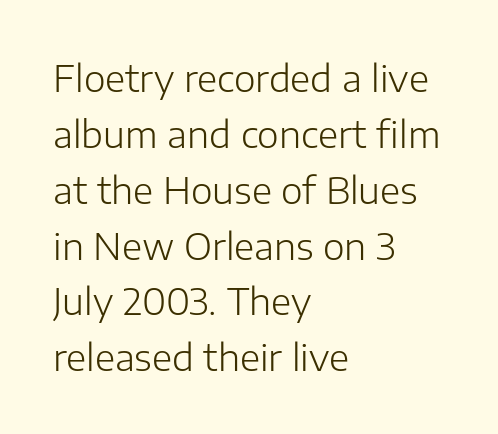
{"serif": "no", "italic": "no", "bold": "no", "weight": "light", "width": "normal", "stroke_contrast": "low", "x_height": "medium", "monospaced": "no", "underline": "no", "align": "left", "line_spacing": "normal", "line_spacing_ratio": 1.51, "letter_spacing": "normal", "letter_spacing_em": 0.0, "glyph_px": 37}
